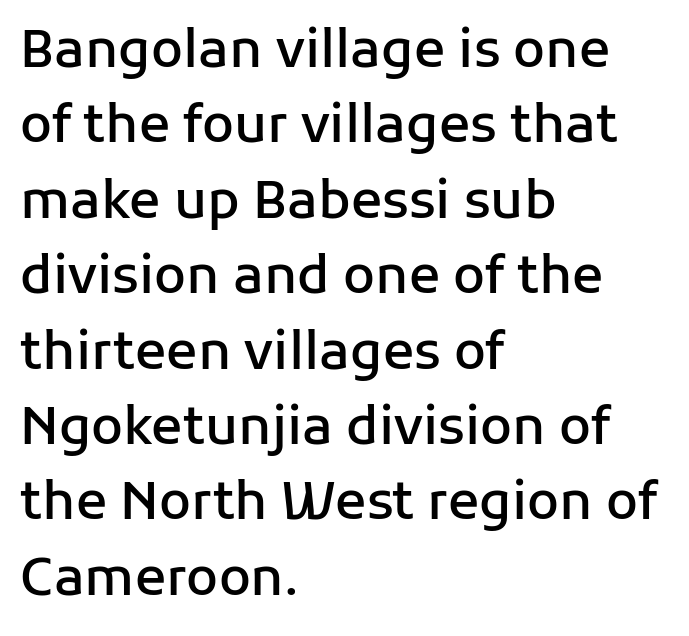
Is this a fixed-width face? No — the glyphs have proportional, varying widths. What kind of face is this? One without serifs — a sans. Left-aligned paragraph, ragged on the right. The area under the type is left untouched.
